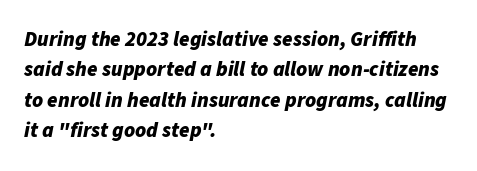
{"italic": "yes", "lean": "right", "slant_degrees": 11, "bold": "yes", "underline": "no", "align": "left", "line_spacing": "normal", "line_spacing_ratio": 1.45, "letter_spacing": "normal", "letter_spacing_em": 0.0, "glyph_px": 21}
